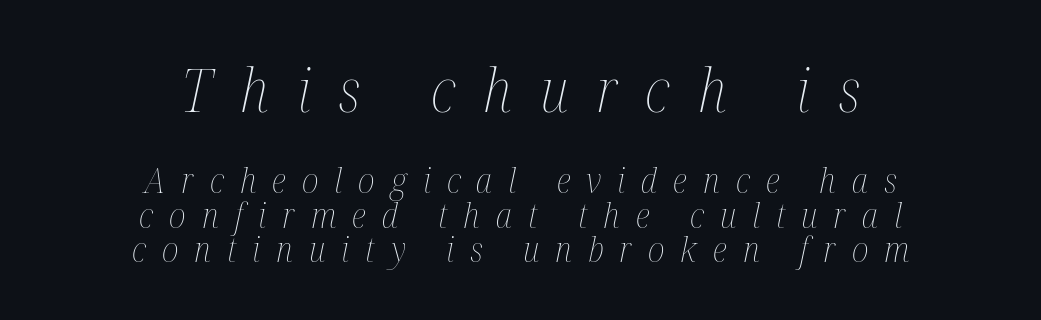
The image shows 61 px thin, condensed type, italic (leaning right); set centered, tight line spacing (0.99x), unusually wide letter spacing (+0.46 em), not underlined; the first (top) block is 1.74x larger; medium stroke contrast and a medium x-height.
